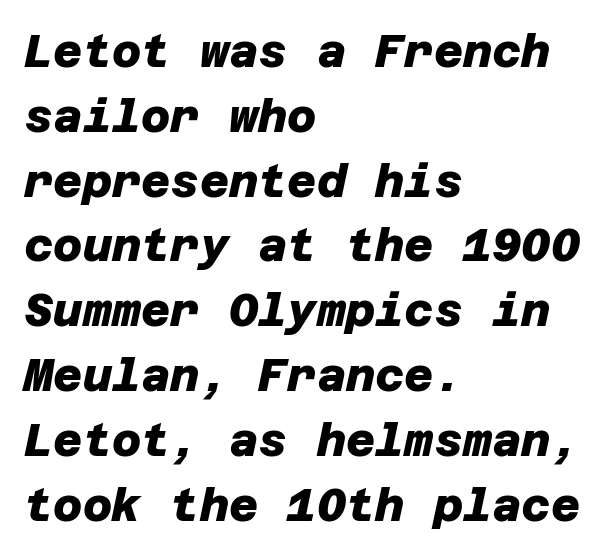
Type style note: lacks serifs. The passage shown is emphatically bold. How are the letters spaced? Ordinarily, with no added tracking. What's the leading like? Ordinary, nothing unusual.
